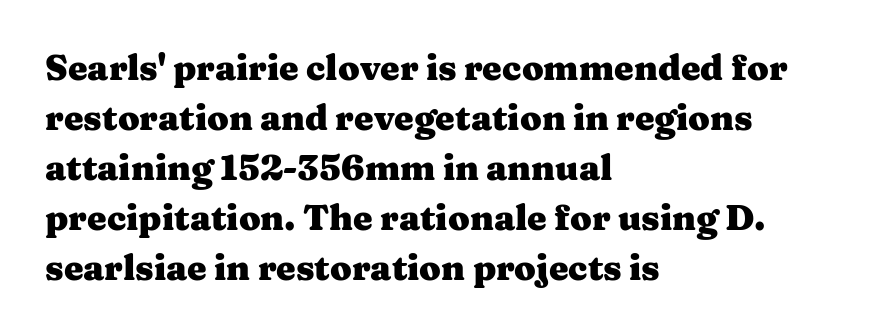
Ordinary non-slanted type is in use. These lines sit exactly where default settings would place them. Note the varied advance widths — an 'i' is clearly narrower than an 'm'. The font is running at its bold setting. These lines are set flush left with a ragged right edge. Short note: letters normally spaced.
